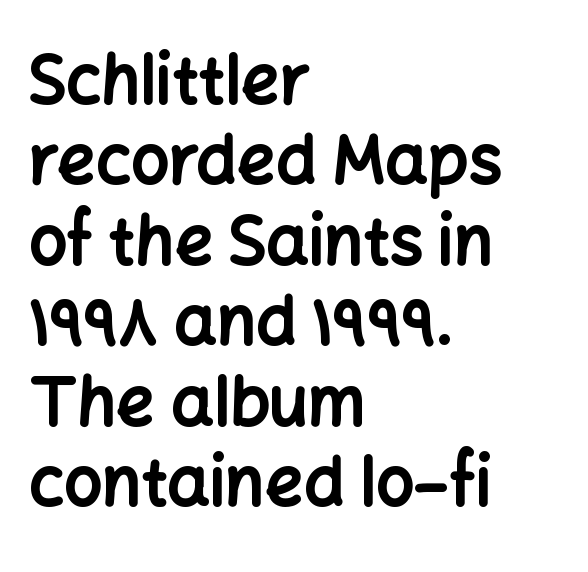
{"serif": "no", "italic": "no", "bold": "yes", "weight": "bold", "width": "normal", "stroke_contrast": "low", "x_height": "medium", "monospaced": "no", "underline": "no", "align": "left", "line_spacing_ratio": 1.2, "letter_spacing": "normal", "letter_spacing_em": 0.0, "glyph_px": 67}
